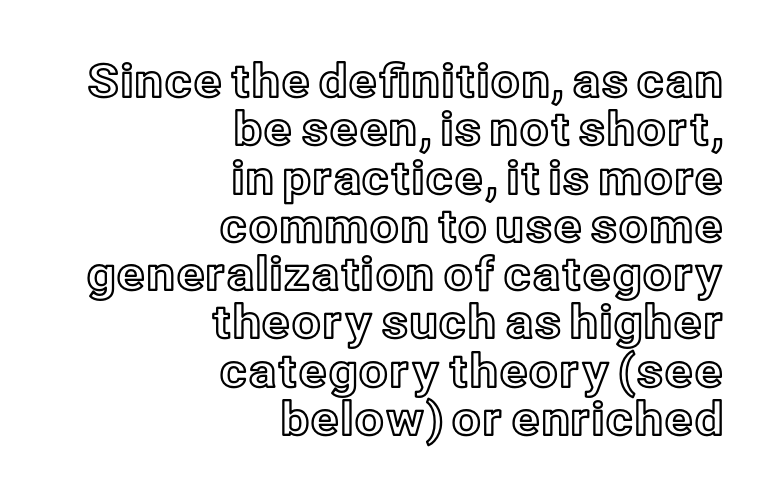
The passage shown has conventional tracking throughout. Do the characters align in a grid? No, the font is proportional. Vertical spacing — tight. Nobody drew a line under any word here. If you drew a ruler down the right edge, every line would touch it.
